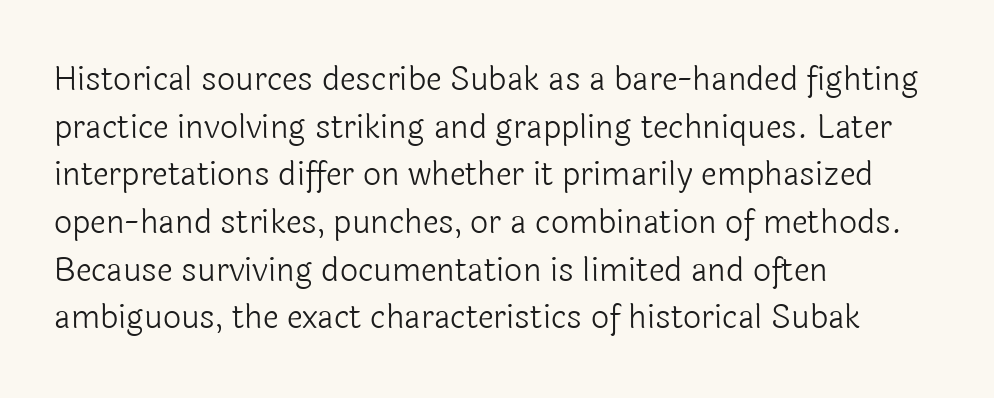
Q: Is the text bold? A: No.
Q: Is the text italic (slanted)? A: No, it is upright.
Q: Is the typeface a serif or a sans-serif typeface? A: Sans-serif.
Q: Is the text underlined? A: No.
Q: How is the paragraph aligned? A: Left-aligned.
Q: Is the spacing between letters normal or unusually wide? A: Normal.
Q: Is the spacing between lines tight, normal or loose? A: Normal.
Q: Width (condensed, normal, or wide)? A: Normal.
Q: x-height? A: Medium.
Q: Monospaced? A: No.
